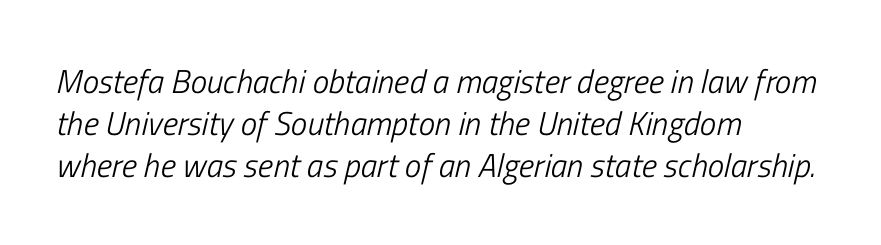
The image shows 33 px light, condensed type, italic (leaning right); set left-aligned, normal line spacing (1.27x), normal letter spacing, not underlined; low stroke contrast and a medium x-height.
